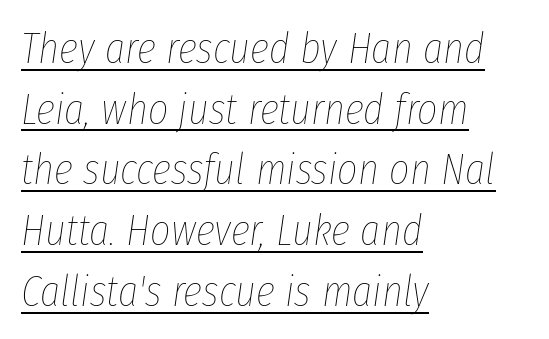
Q: Is the text bold? A: No.
Q: Is the text italic (slanted)? A: Yes, it leans right by about 8 degrees.
Q: Is the text underlined? A: Yes.
Q: How is the paragraph aligned? A: Left-aligned.
Q: Is the spacing between letters normal or unusually wide? A: Normal.
Q: Is the spacing between lines tight, normal or loose? A: Normal.
Q: Width (condensed, normal, or wide)? A: Condensed.
Q: Stroke contrast? A: Low.
Q: x-height? A: Medium.
Q: Monospaced? A: No.
